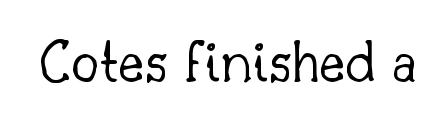
The string is rendered with underlining switched off. Notice how the stems are strictly vertical — no italics here. Characters follow at the spacing the type designer built in. No chunkiness to these letters — they're not bold.
